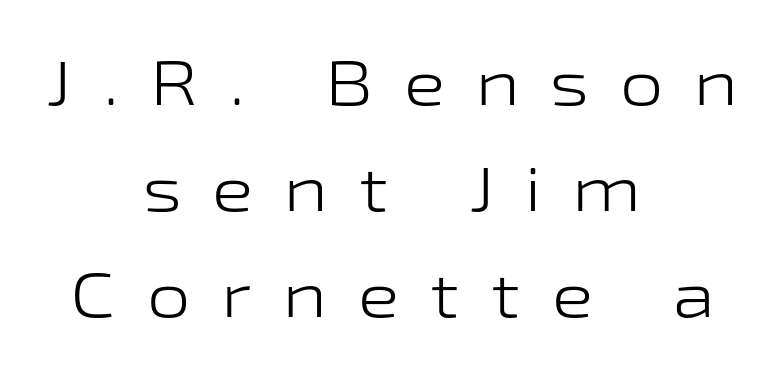
Is the block centered? Yes — each line is placed symmetrically about the middle. Think of a printed novel: that variable character pitch is what you see here. No chunkiness to these letters — they're not bold. Is this a sans? Yes — the strokes have no serifs.
